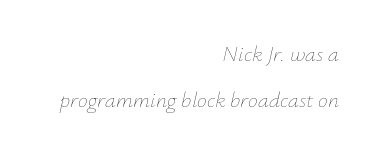
Weight: regular or lighter. A bare baseline throughout the passage. The passage is arranged like a letterhead date or caption credit — flush right. Vertical spacing — loose.
